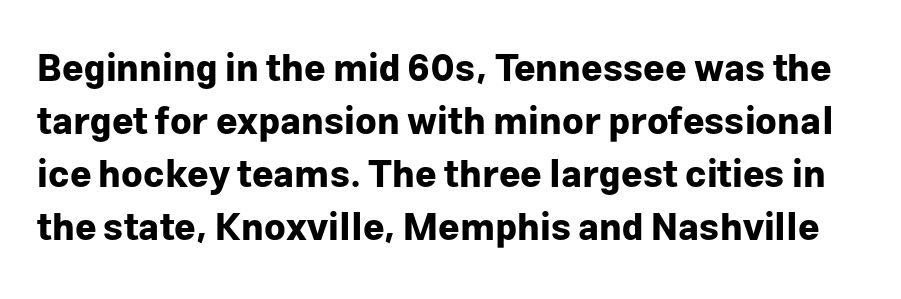
{"serif": "no", "italic": "no", "bold": "yes", "weight": "bold", "width": "normal", "stroke_contrast": "low", "x_height": "medium", "monospaced": "no", "underline": "no", "line_spacing": "normal", "line_spacing_ratio": 1.43, "letter_spacing": "normal", "letter_spacing_em": 0.0, "glyph_px": 37}
